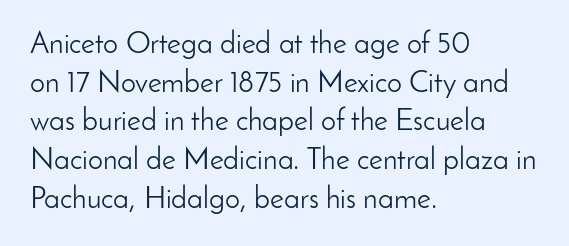
Words appear dense and cohesive because spacing is normal. Stroke terminals: plain, sans-serif. Caption: face not bold, strokes unweighted. Successive baselines arrive at the customary interval.
